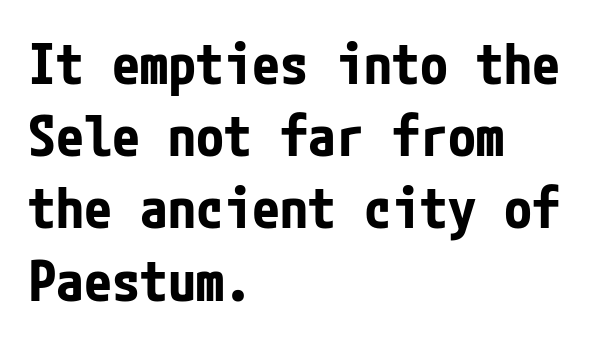
Heft: maximum for text — a bold. Every character sits straight up, as roman type does. Evenly set lines give the paragraph a standard silhouette. Does extra space separate the letters? No, they use regular spacing. This sample uses a sans-serif face. The typesetter chose a ragged-right arrangement here.
